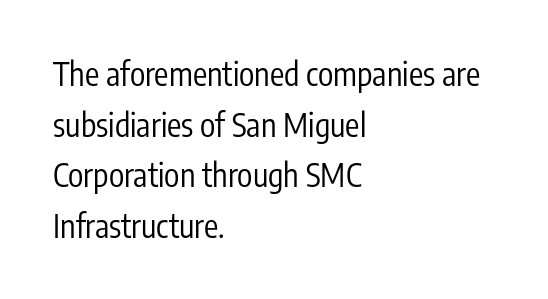
{"serif": "no", "italic": "no", "bold": "no", "weight": "regular", "width": "condensed", "stroke_contrast": "low", "x_height": "medium", "monospaced": "no", "underline": "no", "align": "left", "line_spacing": "normal", "line_spacing_ratio": 1.58, "letter_spacing": "normal", "letter_spacing_em": 0.0, "glyph_px": 32}
